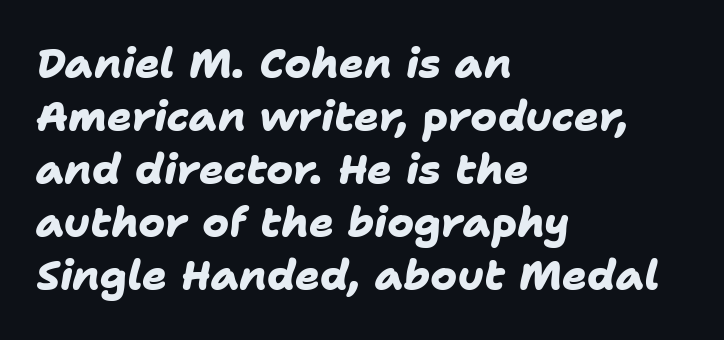
Short and long lines alike share a common starting point at left. You could not count columns in this text — the font is proportionally spaced. Words float on clear page, feet unadorned. Letter spacing: default. Normally led — the rows are evenly, conventionally spaced. In terms of letterform style, serifs are entirely absent.
